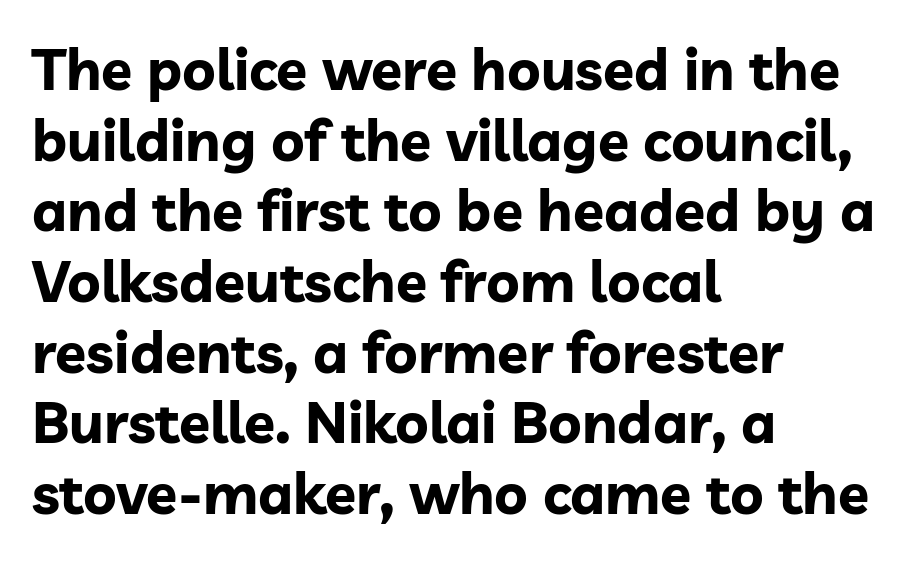
A clean baseline with only descenders dipping below it. The passage shown is typed in a proportional face where columns would drift. Does the type have serifs? No, each stem ends abruptly. Horizontal alignment here is leftward, the default for most running prose. It's the straight-up-and-down kind of type.
